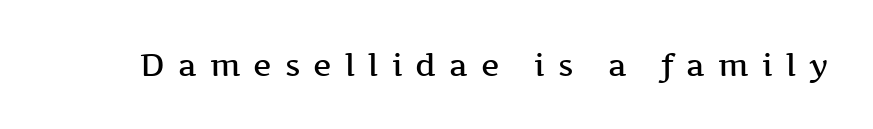
The image shows 31 px semibold, wide serif type, upright; set unusually wide letter spacing (+0.42 em), not underlined; medium stroke contrast and a medium x-height.
